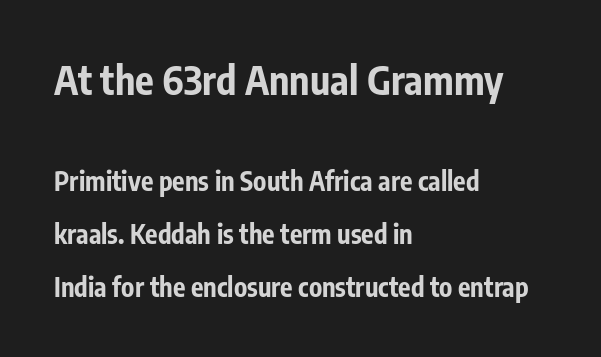
These lines are rendered in a variable-pitch font. Summary of vertical rhythm: relaxed, with wide interline spacing. You could call the tracking neutral — neither tight nor loose. Type without underlining. The first block has been scaled up relative to the second.
